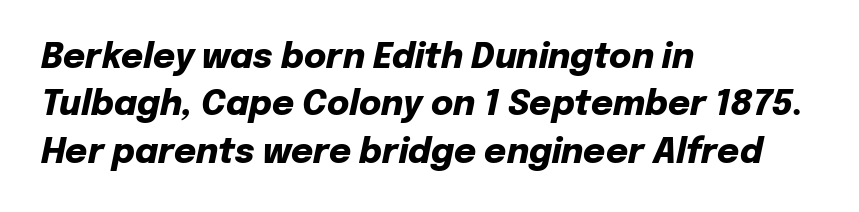
{"italic": "yes", "lean": "right", "slant_degrees": 12, "bold": "yes", "weight": "heavy", "width": "normal", "stroke_contrast": "low", "x_height": "medium", "monospaced": "no", "underline": "no", "align": "left", "line_spacing": "normal", "line_spacing_ratio": 1.39, "letter_spacing": "normal", "letter_spacing_em": 0.0, "glyph_px": 34}
